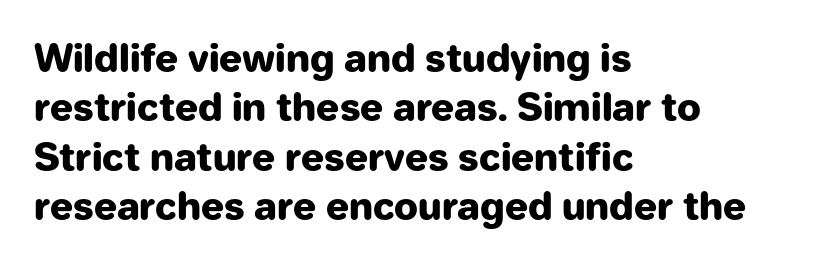
{"serif": "no", "italic": "no", "bold": "yes", "weight": "heavy", "width": "normal", "stroke_contrast": "low", "x_height": "medium", "monospaced": "no", "underline": "no", "align": "left", "line_spacing": "normal", "line_spacing_ratio": 1.3, "letter_spacing": "normal", "letter_spacing_em": 0.0, "glyph_px": 38}
